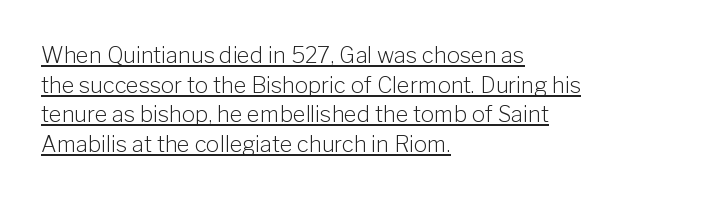
The cut favours lightness, reaching ordinary text weight at its darkest. This sample uses plain, unmodified letter spacing. This rendering uses left alignment, leaving the right contour irregular. The passage shown stacks its lines at a standard gap. Nope, not italic — everything's standing straight. A rule runs beneath these lines of type.
